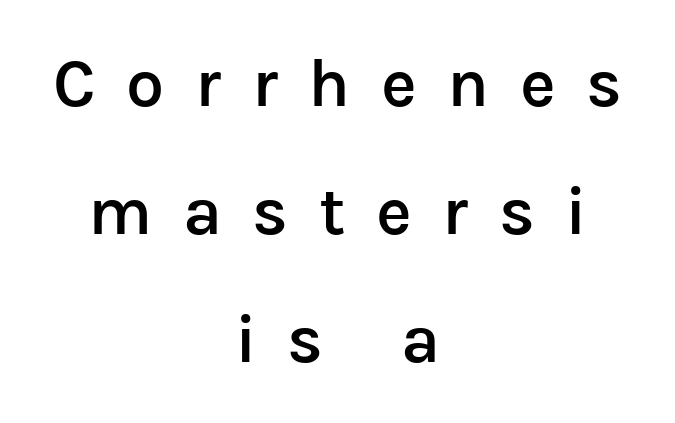
Q: Is the text bold? A: Semi-bold.
Q: Is the text italic (slanted)? A: No, it is upright.
Q: Is the typeface a serif or a sans-serif typeface? A: Sans-serif.
Q: Is the text underlined? A: No.
Q: How is the paragraph aligned? A: Centered.
Q: Is the spacing between letters normal or unusually wide? A: Unusually wide.
Q: Width (condensed, normal, or wide)? A: Normal.
Q: Stroke contrast? A: Low.
Q: x-height? A: Medium.
Q: Monospaced? A: No.
